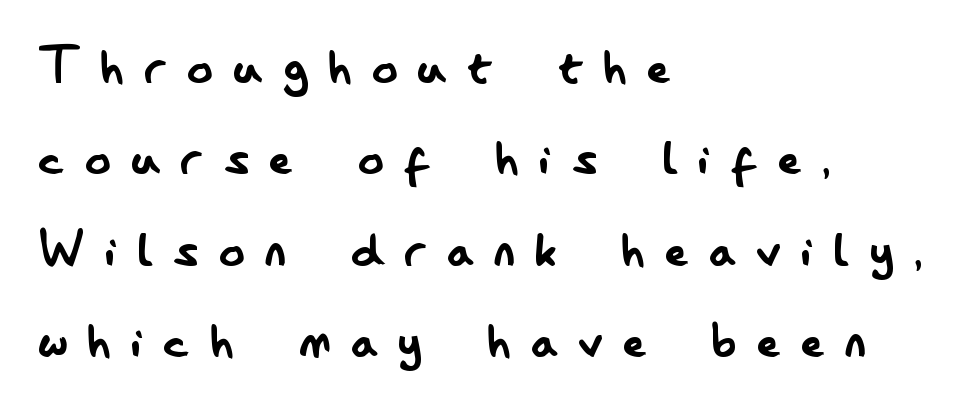
Characters remain perfectly vertical along every line. The words here are not underlined. Note the varied advance widths — an 'i' is clearly narrower than an 'm'. A typesetter would label this face a sans. The vertical gap from one line to the next is medium.
